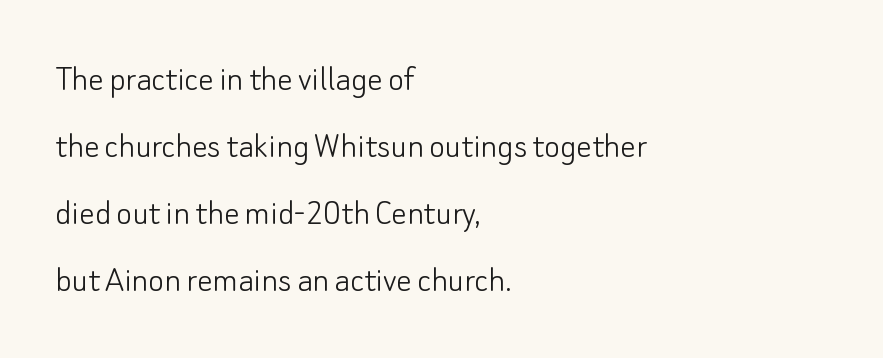
The image shows 38 px light sans-serif type, upright; set left-aligned, line spacing 1.76x, normal letter spacing, not underlined; low stroke contrast and a small x-height.
